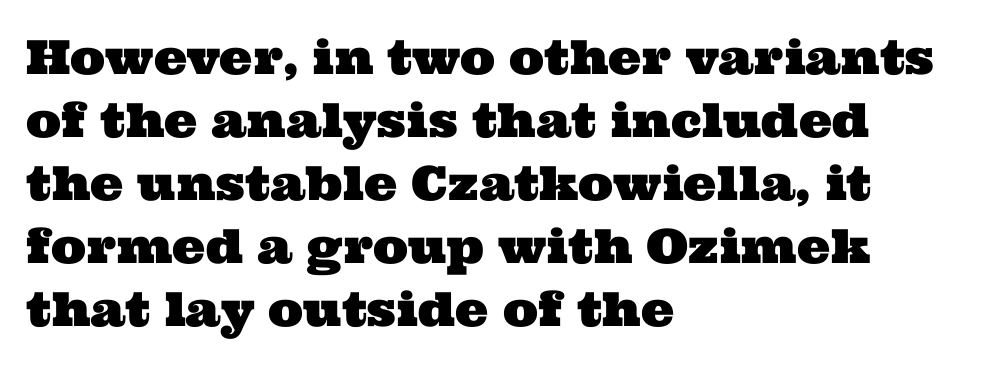
Q: Is the typeface a serif or a sans-serif typeface? A: Serif.
Q: Is the text underlined? A: No.
Q: How is the paragraph aligned? A: Left-aligned.
Q: Is the spacing between letters normal or unusually wide? A: Normal.
Q: Is the spacing between lines tight, normal or loose? A: Normal.
Q: Width (condensed, normal, or wide)? A: Wide.
Q: Stroke contrast? A: Medium.
Q: x-height? A: Medium.
Q: Monospaced? A: No.
